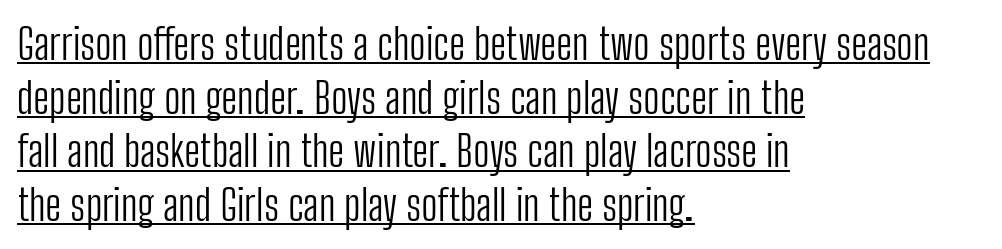
The image shows 43 px light, condensed sans-serif type, upright; set left-aligned, normal line spacing (1.25x), normal letter spacing, underlined; low stroke contrast and a medium x-height.
